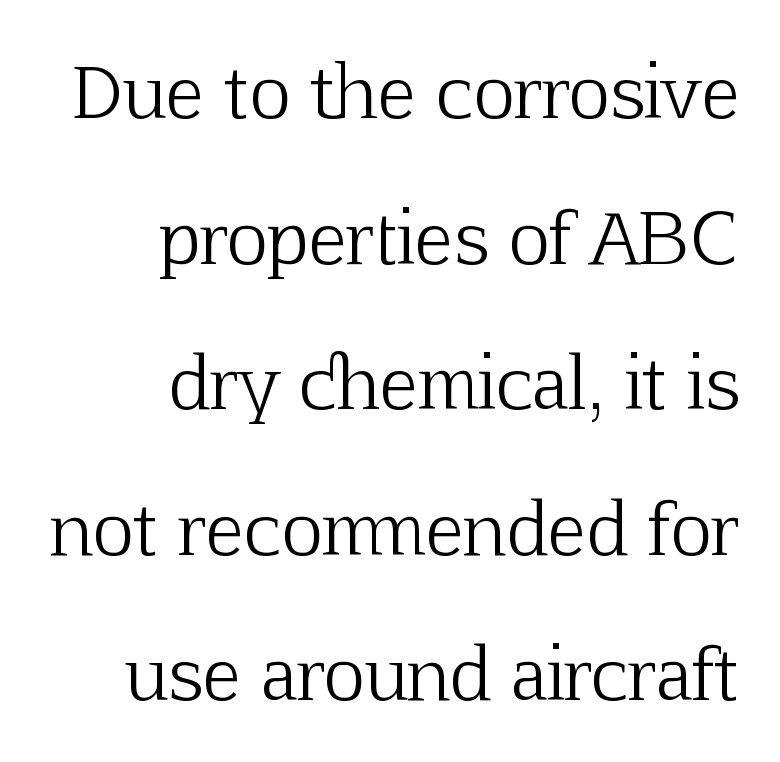
{"serif": "yes", "italic": "no", "bold": "no", "weight": "light", "width": "normal", "stroke_contrast": "low", "x_height": "medium", "monospaced": "no", "underline": "no", "align": "right", "line_spacing": "loose", "line_spacing_ratio": 2.05, "letter_spacing": "normal", "letter_spacing_em": 0.0, "glyph_px": 71}
